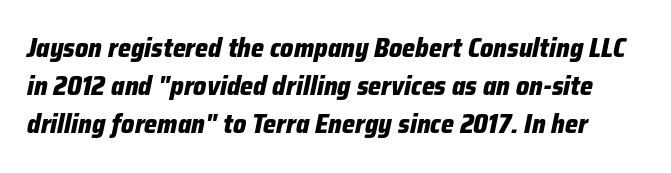
Typesetter's note: full bold, strokes at maximum text heaviness. Any mark beneath the type? The region is blank. This sample uses plain, unmodified letter spacing. In terms of posture, this sample is oblique. This block has exactly the height ordinary leading produces.
